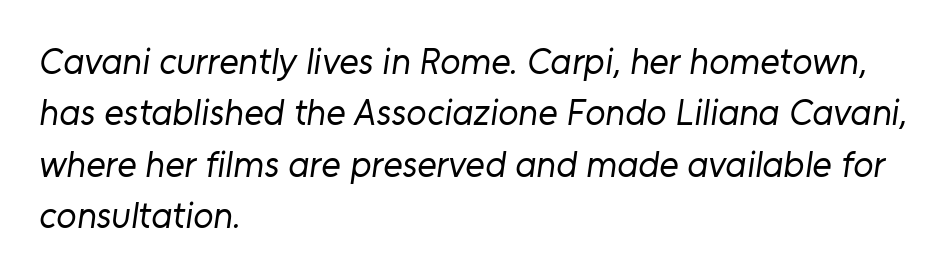
Q: Is the text bold? A: No.
Q: Is the typeface a serif or a sans-serif typeface? A: Sans-serif.
Q: Is the text underlined? A: No.
Q: How is the paragraph aligned? A: Left-aligned.
Q: Is the spacing between letters normal or unusually wide? A: Normal.
Q: Is the spacing between lines tight, normal or loose? A: Normal.
Q: Width (condensed, normal, or wide)? A: Normal.
Q: Stroke contrast? A: Low.
Q: x-height? A: Medium.
Q: Monospaced? A: No.
